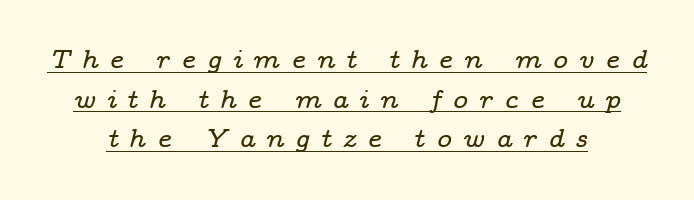
The image shows 26 px text type, italic (leaning right); set normal line spacing (1.52x), unusually wide letter spacing (+0.42 em), underlined.
